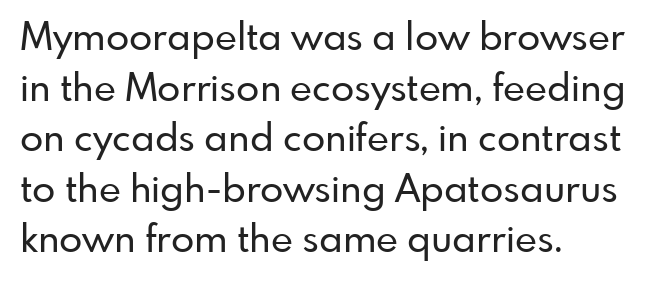
The image shows 38 px sans-serif type, upright; set left-aligned, normal line spacing (1.33x), normal letter spacing, not underlined; low stroke contrast and a small x-height.
